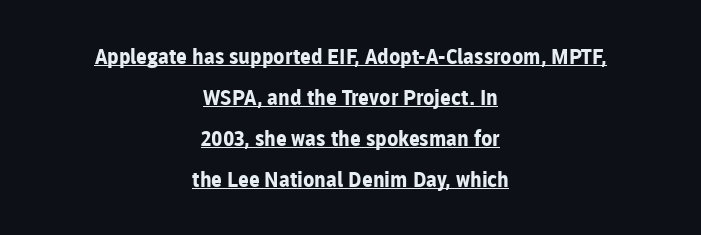
How would I describe the line gaps? Wide and relaxed. No extra tracking has been applied to these lines. This rendering uses center alignment, leaving both contours irregular but symmetric. Underlined type.
